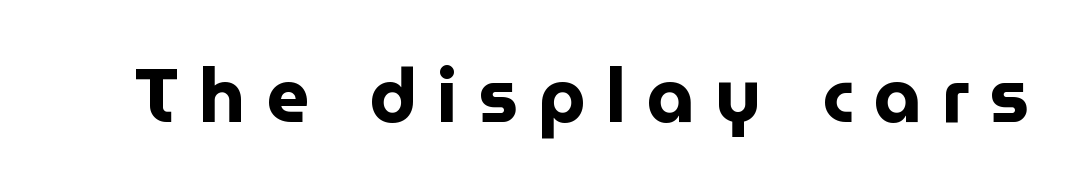
The type sits square on the baseline with zero lean. Words appear elongated and porous because spacing is wide. Anything drawn beneath the words? Only blank space. Regarding serifs, this sample does without them. The rendering uses natural spacing where letterforms have individual widths. Look at the stroke-to-counter ratio: heavy, a bold.
